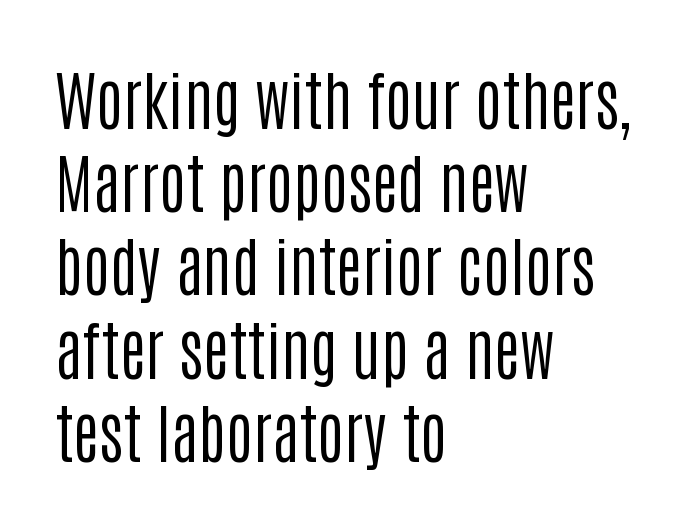
Character widths vary here, with narrow letters taking less room than wide ones. The letters stand straight up with perfectly vertical stems. Honestly, the row spacing looks completely unremarkable. No chunkiness to these letters — they're not bold. Check the space under the baseline: it is left empty.
